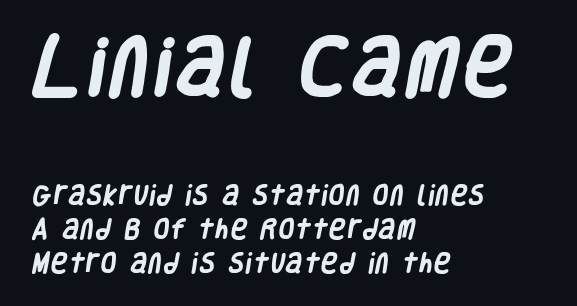
Q: Is the text bold? A: Yes.
Q: Is the typeface a serif or a sans-serif typeface? A: Sans-serif.
Q: Is the text underlined? A: No.
Q: How is the paragraph aligned? A: Left-aligned.
Q: Is the spacing between lines tight, normal or loose? A: Normal.
Q: Which block of text is set in a larger size, the first (top) or the second (bottom)? A: The first (top) one.
Q: Width (condensed, normal, or wide)? A: Condensed.
Q: Stroke contrast? A: Low.
Q: x-height? A: Large.
Q: Monospaced? A: No.
